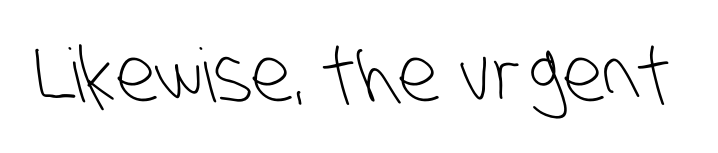
{"serif": "no", "bold": "no", "weight": "light", "width": "condensed", "stroke_contrast": "low", "x_height": "large", "monospaced": "no", "underline": "no", "letter_spacing": "normal", "letter_spacing_em": 0.0, "glyph_px": 74}
